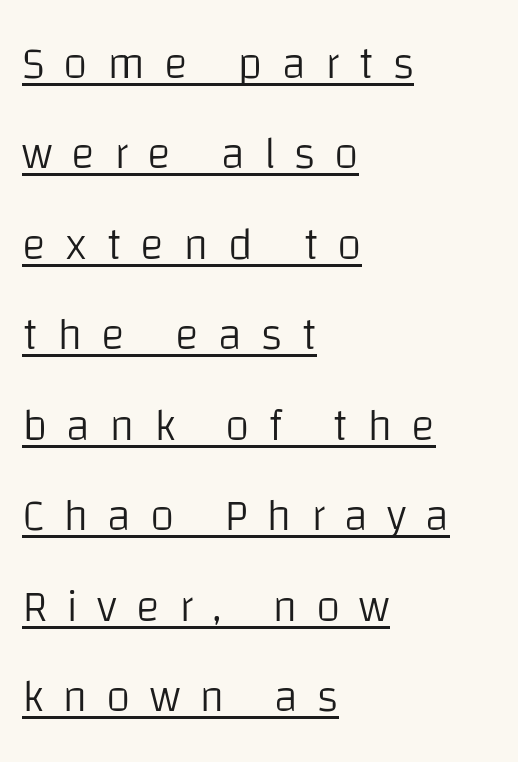
The image shows 45 px light sans-serif type, upright; set left-aligned, loose line spacing (2.01x), unusually wide letter spacing (+0.42 em), underlined; low stroke contrast and a large x-height.
